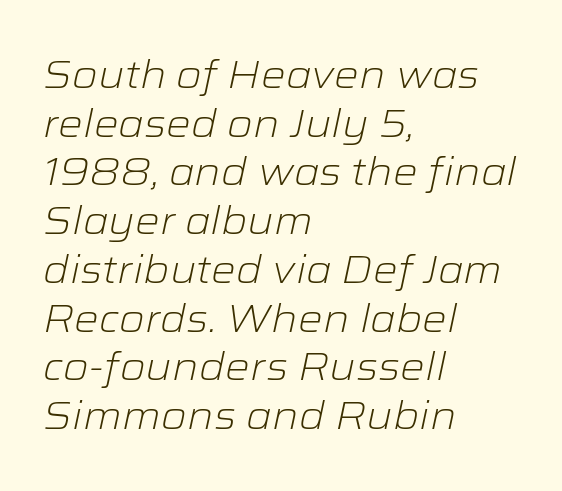
The image shows 39 px light, wide type, italic (leaning right); set left-aligned, normal line spacing (1.25x), normal letter spacing, not underlined; low stroke contrast and a medium x-height.
